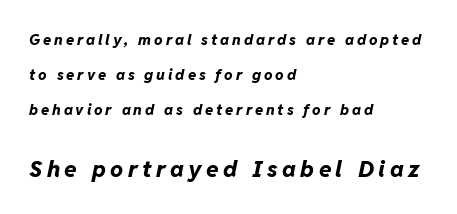
{"italic": "yes", "lean": "right", "slant_degrees": 11, "bold": "yes", "underline": "no", "align": "left", "line_spacing": "loose", "line_spacing_ratio": 2.35, "larger_block": "second", "size_ratio": 1.53, "glyph_px": 23}
